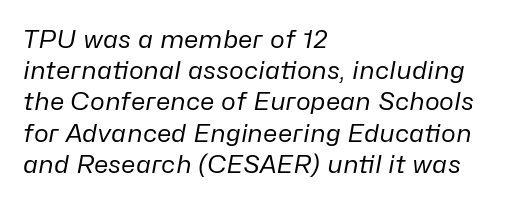
The image shows 25 px text type, italic (leaning right); set left-aligned, normal line spacing (1.25x), normal letter spacing, not underlined.
